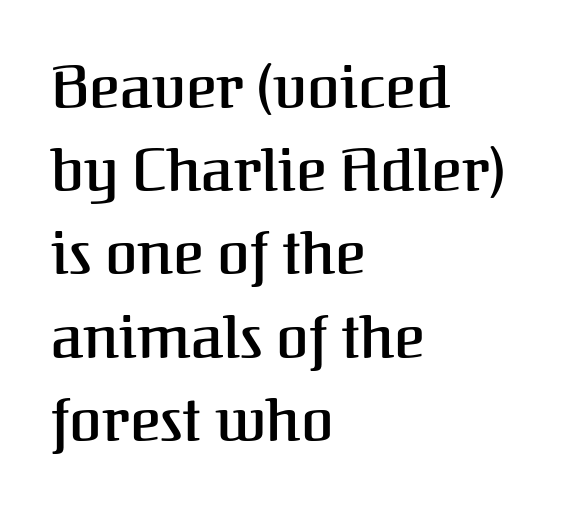
{"serif": "yes", "italic": "no", "width": "normal", "stroke_contrast": "medium", "x_height": "medium", "monospaced": "no", "underline": "no", "align": "left", "line_spacing": "normal", "line_spacing_ratio": 1.41, "letter_spacing": "normal", "letter_spacing_em": 0.0, "glyph_px": 59}
